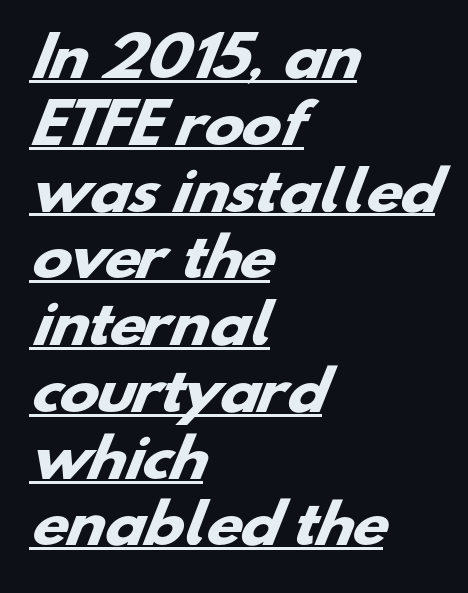
Each letter's strokes conclude bluntly, with no projecting serifs. If you drew a ruler down the left edge, every line would touch it. What stands out about the letter spacing? Nothing — it is the standard amount. Strong, thick strokes mark this as bold type.
